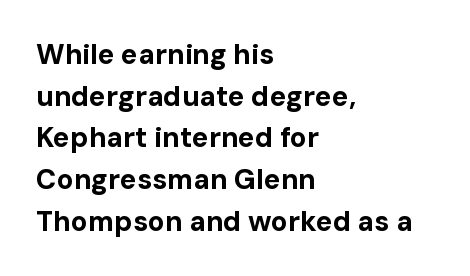
{"serif": "no", "italic": "no", "bold": "yes", "weight": "bold", "width": "normal", "stroke_contrast": "low", "x_height": "medium", "monospaced": "no", "underline": "no", "align": "left", "line_spacing": "normal", "line_spacing_ratio": 1.49, "letter_spacing": "normal", "letter_spacing_em": 0.0, "glyph_px": 28}
